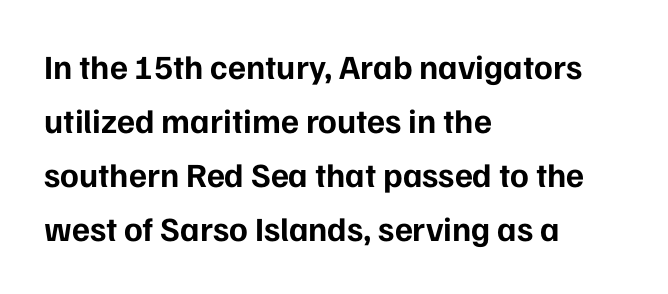
Q: Is the text bold? A: Yes.
Q: Is the text italic (slanted)? A: No, it is upright.
Q: Is the typeface a serif or a sans-serif typeface? A: Sans-serif.
Q: Is the text underlined? A: No.
Q: How is the paragraph aligned? A: Left-aligned.
Q: Is the spacing between letters normal or unusually wide? A: Normal.
Q: Is the spacing between lines tight, normal or loose? A: Normal.
Q: Width (condensed, normal, or wide)? A: Normal.
Q: Stroke contrast? A: Low.
Q: x-height? A: Medium.
Q: Monospaced? A: No.
